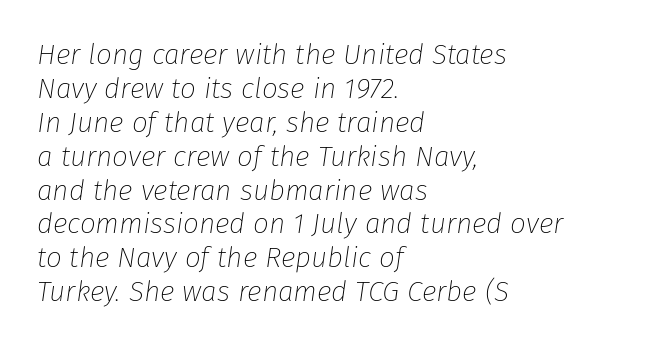
Q: Is the text bold? A: No.
Q: Is the text italic (slanted)? A: Yes, it leans right by about 8 degrees.
Q: Is the text underlined? A: No.
Q: How is the paragraph aligned? A: Left-aligned.
Q: Is the spacing between letters normal or unusually wide? A: Normal.
Q: Width (condensed, normal, or wide)? A: Normal.
Q: Stroke contrast? A: Low.
Q: x-height? A: Medium.
Q: Monospaced? A: No.
